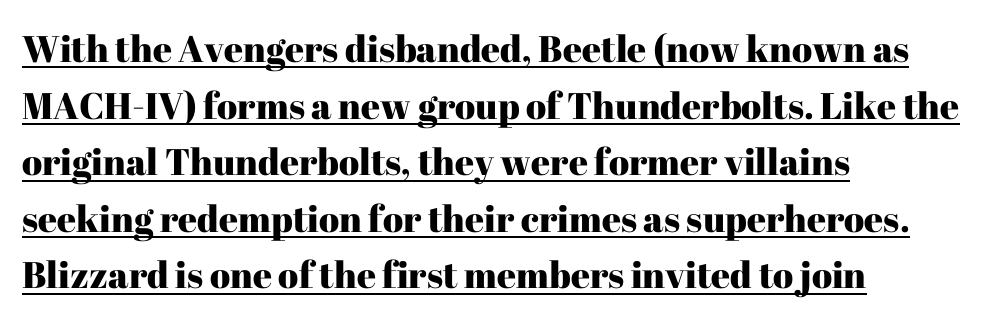
{"serif": "yes", "italic": "no", "width": "normal", "stroke_contrast": "high", "x_height": "medium", "monospaced": "no", "underline": "yes", "align": "left", "line_spacing": "normal", "line_spacing_ratio": 1.53, "letter_spacing": "normal", "letter_spacing_em": 0.0, "glyph_px": 37}
